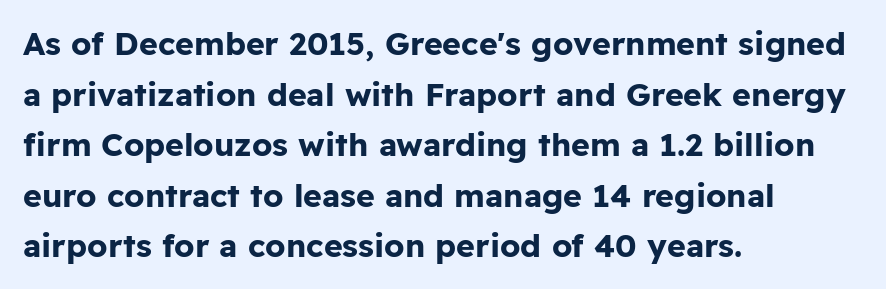
The image shows 32 px bold sans-serif type, upright; set left-aligned, normal line spacing (1.58x), normal letter spacing, not underlined; low stroke contrast and a medium x-height.
